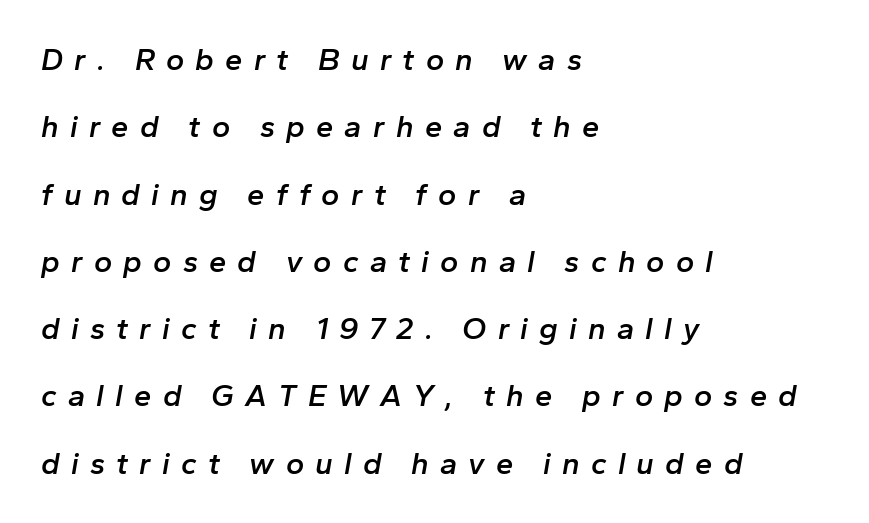
The image shows 31 px semibold type, italic (leaning right); set left-aligned, loose line spacing (2.17x), unusually wide letter spacing (+0.36 em), not underlined; low stroke contrast and a medium x-height.
